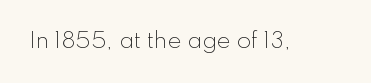
The passage shown is not underscored anywhere. The font's upright variant was chosen for this text. Stems here are at most as thick as an everyday book face. Observe the ordinary spacing: letters are neighbours, not strangers.
